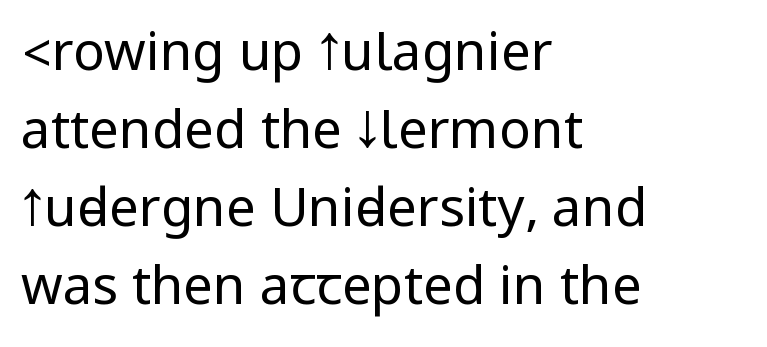
Q: Is the text bold? A: No.
Q: Is the text italic (slanted)? A: No, it is upright.
Q: Is the typeface a serif or a sans-serif typeface? A: Sans-serif.
Q: Is the text underlined? A: No.
Q: How is the paragraph aligned? A: Left-aligned.
Q: Is the spacing between letters normal or unusually wide? A: Normal.
Q: Is the spacing between lines tight, normal or loose? A: Normal.
Q: Width (condensed, normal, or wide)? A: Condensed.
Q: Stroke contrast? A: Low.
